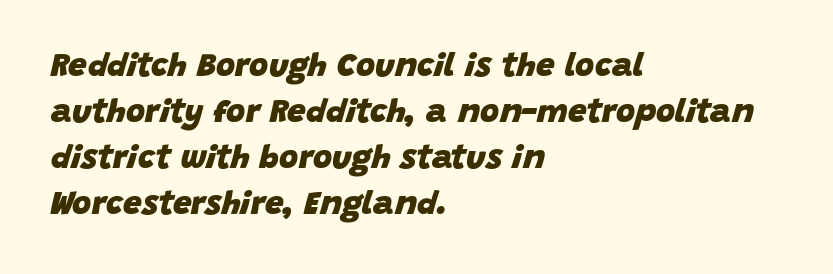
Q: Is the text bold? A: Yes.
Q: Is the text italic (slanted)? A: Yes, it leans right by about 15 degrees.
Q: Is the text underlined? A: No.
Q: How is the paragraph aligned? A: Left-aligned.
Q: Is the spacing between letters normal or unusually wide? A: Normal.
Q: Is the spacing between lines tight, normal or loose? A: Normal.
Q: Width (condensed, normal, or wide)? A: Normal.
Q: Stroke contrast? A: Low.
Q: x-height? A: Large.
Q: Monospaced? A: No.
